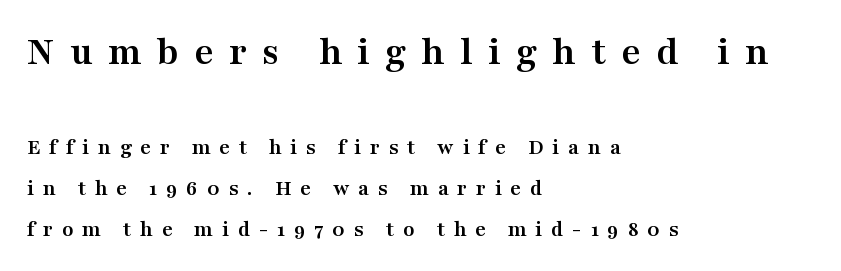
The rag falls on the right side of this text block. Look at the glyph heights: the upper group is clearly the bigger setting. Substantial extra tracking has been applied to these lines. The lettering stays uniformly vertical, giving the passage a roman look. The face used here is seriffed, in the tradition of book romans. The passage shown is not underscored anywhere.
